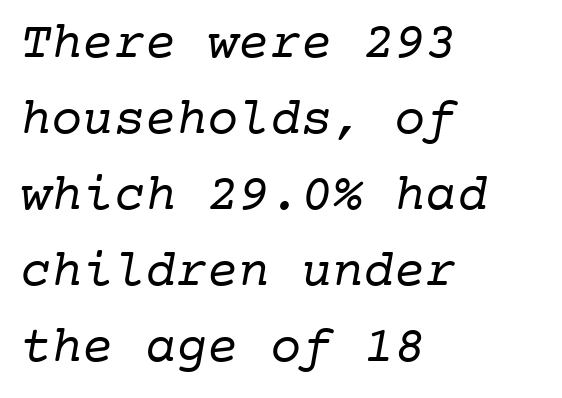
The image shows 52 px regular-weight serif type, monospaced; set left-aligned, normal line spacing (1.46x), normal letter spacing, not underlined; low stroke contrast and a medium x-height.
